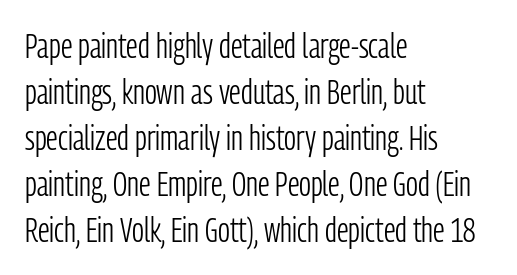
{"serif": "no", "italic": "no", "bold": "no", "weight": "light", "width": "condensed", "stroke_contrast": "low", "x_height": "medium", "monospaced": "no", "underline": "no", "align": "left", "line_spacing": "normal", "line_spacing_ratio": 1.35, "letter_spacing": "normal", "letter_spacing_em": 0.0, "glyph_px": 34}
